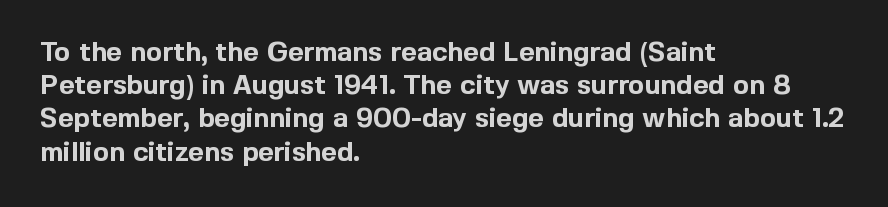
{"italic": "no", "bold": "yes", "underline": "no", "align": "left", "line_spacing_ratio": 1.23, "letter_spacing": "normal", "letter_spacing_em": 0.0, "glyph_px": 27}
